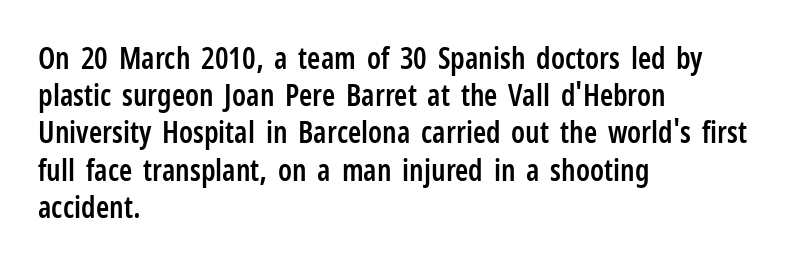
Q: Is the text bold? A: Semi-bold.
Q: Is the text italic (slanted)? A: No, it is upright.
Q: Is the typeface a serif or a sans-serif typeface? A: Sans-serif.
Q: Is the text underlined? A: No.
Q: How is the paragraph aligned? A: Left-aligned.
Q: Is the spacing between letters normal or unusually wide? A: Normal.
Q: Width (condensed, normal, or wide)? A: Condensed.
Q: Stroke contrast? A: Low.
Q: x-height? A: Medium.
Q: Monospaced? A: No.
